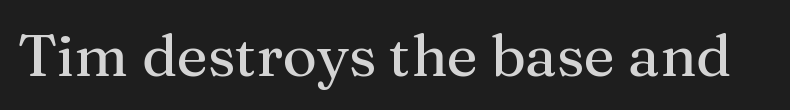
Q: Is the text italic (slanted)? A: No, it is upright.
Q: Is the typeface a serif or a sans-serif typeface? A: Serif.
Q: Is the text underlined? A: No.
Q: Is the spacing between letters normal or unusually wide? A: Normal.
Q: Width (condensed, normal, or wide)? A: Normal.
Q: Stroke contrast? A: Medium.
Q: x-height? A: Medium.
Q: Monospaced? A: No.
